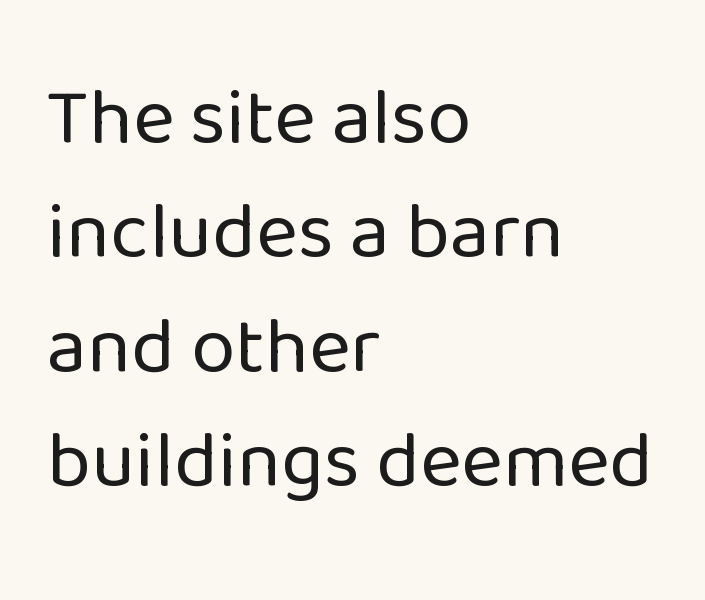
Q: Is the text bold? A: No.
Q: Is the text italic (slanted)? A: No, it is upright.
Q: Is the typeface a serif or a sans-serif typeface? A: Sans-serif.
Q: Is the text underlined? A: No.
Q: How is the paragraph aligned? A: Left-aligned.
Q: Is the spacing between letters normal or unusually wide? A: Normal.
Q: Is the spacing between lines tight, normal or loose? A: Normal.
Q: Width (condensed, normal, or wide)? A: Normal.
Q: Stroke contrast? A: Low.
Q: x-height? A: Medium.
Q: Monospaced? A: No.
